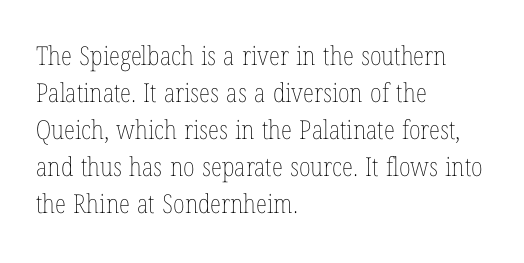
Rule under the text: the space is simply empty. The tracking reads as untouched default to a designer's eye. Compared with a typical body face, this is equally light or lighter still. A student would call this left alignment; a typographer would say flush left, rag right. The rows are spaced the way most documents space them.
